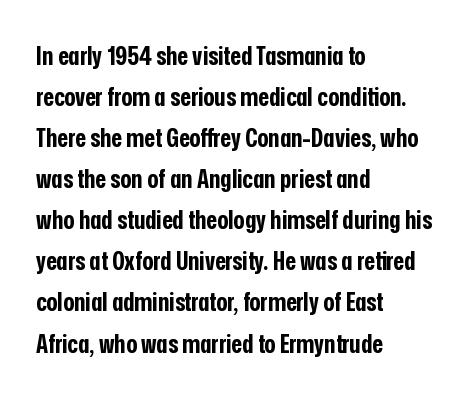
The image shows 26 px bold type, upright; set left-aligned, normal line spacing (1.58x), normal letter spacing, not underlined.
